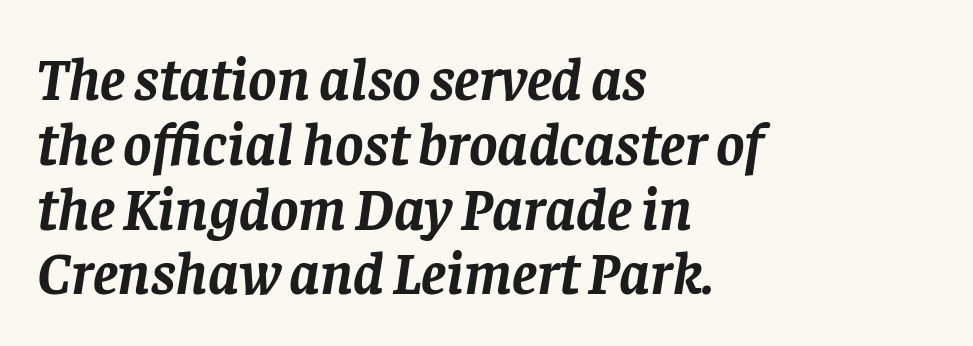
Q: Is the text bold? A: Yes.
Q: Is the text italic (slanted)? A: Yes, it leans right by about 8 degrees.
Q: Is the typeface a serif or a sans-serif typeface? A: Serif.
Q: Is the text underlined? A: No.
Q: How is the paragraph aligned? A: Left-aligned.
Q: Is the spacing between letters normal or unusually wide? A: Normal.
Q: Is the spacing between lines tight, normal or loose? A: Tight.
Q: Width (condensed, normal, or wide)? A: Normal.
Q: Stroke contrast? A: Low.
Q: x-height? A: Large.
Q: Monospaced? A: No.
